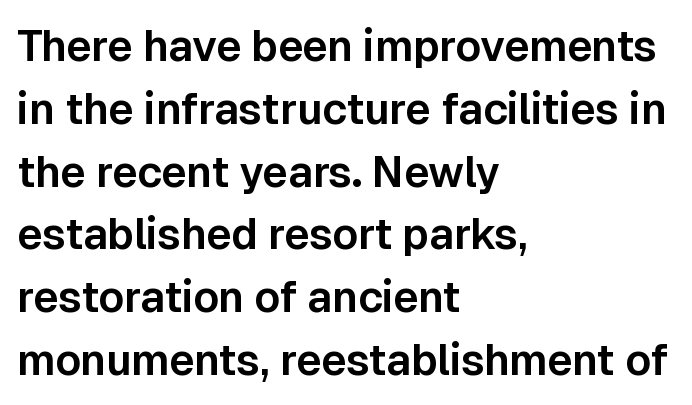
{"serif": "no", "italic": "no", "width": "normal", "stroke_contrast": "low", "x_height": "medium", "monospaced": "no", "underline": "no", "align": "left", "line_spacing": "normal", "line_spacing_ratio": 1.46, "letter_spacing": "normal", "letter_spacing_em": 0.0, "glyph_px": 43}
